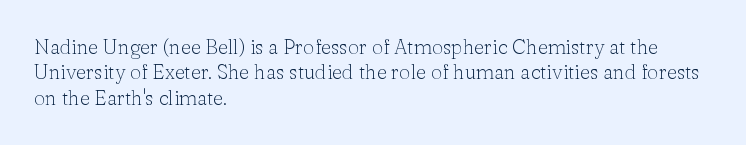
The image shows 20 px text type, upright; set left-aligned, normal line spacing (1.27x), normal letter spacing, not underlined.
